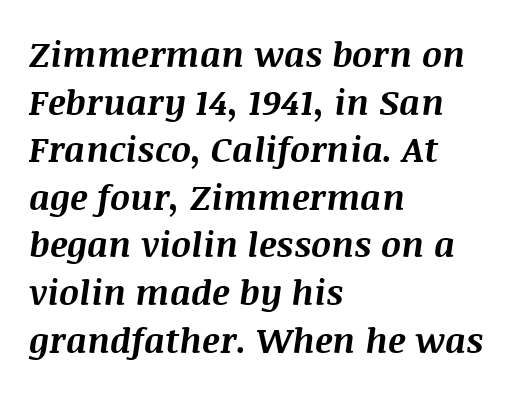
Q: Is the text bold? A: Yes.
Q: Is the text italic (slanted)? A: Yes, it leans right by about 8 degrees.
Q: Is the text underlined? A: No.
Q: How is the paragraph aligned? A: Left-aligned.
Q: Is the spacing between letters normal or unusually wide? A: Normal.
Q: Is the spacing between lines tight, normal or loose? A: Normal.
Q: Width (condensed, normal, or wide)? A: Normal.
Q: Stroke contrast? A: Medium.
Q: x-height? A: Large.
Q: Monospaced? A: No.
